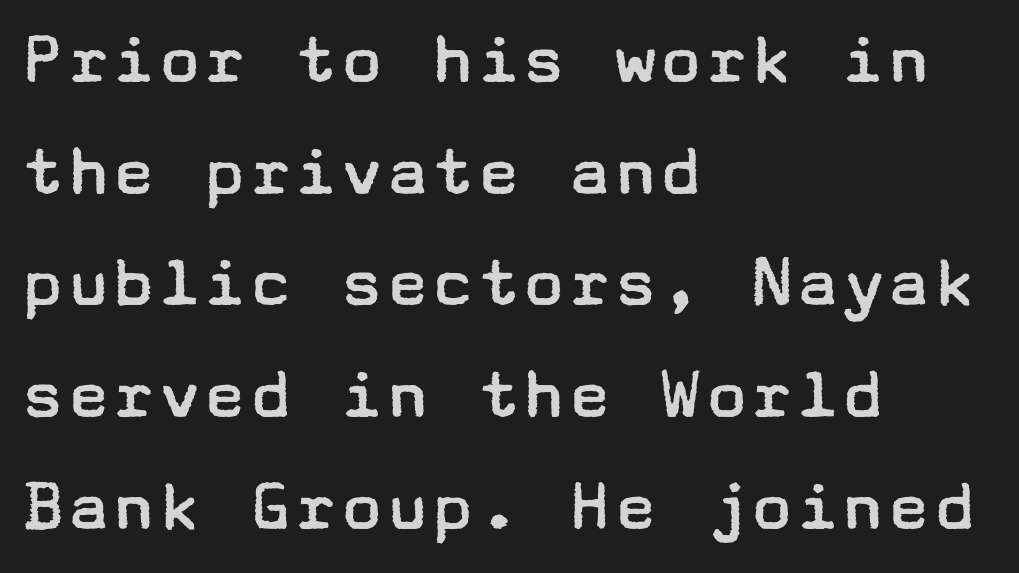
Q: Is the text bold? A: No.
Q: Is the text italic (slanted)? A: No, it is upright.
Q: Is the typeface a serif or a sans-serif typeface? A: Sans-serif.
Q: Is the text underlined? A: No.
Q: How is the paragraph aligned? A: Left-aligned.
Q: Is the spacing between letters normal or unusually wide? A: Normal.
Q: Is the spacing between lines tight, normal or loose? A: Normal.
Q: Width (condensed, normal, or wide)? A: Wide.
Q: Stroke contrast? A: Low.
Q: x-height? A: Medium.
